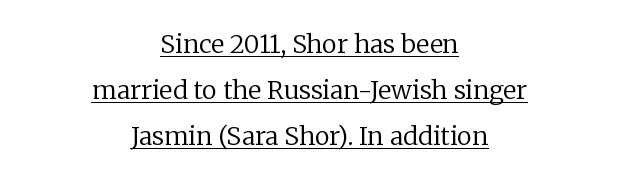
{"italic": "no", "bold": "no", "underline": "yes", "align": "center", "line_spacing_ratio": 1.84, "letter_spacing": "normal", "letter_spacing_em": 0.0, "glyph_px": 25}
